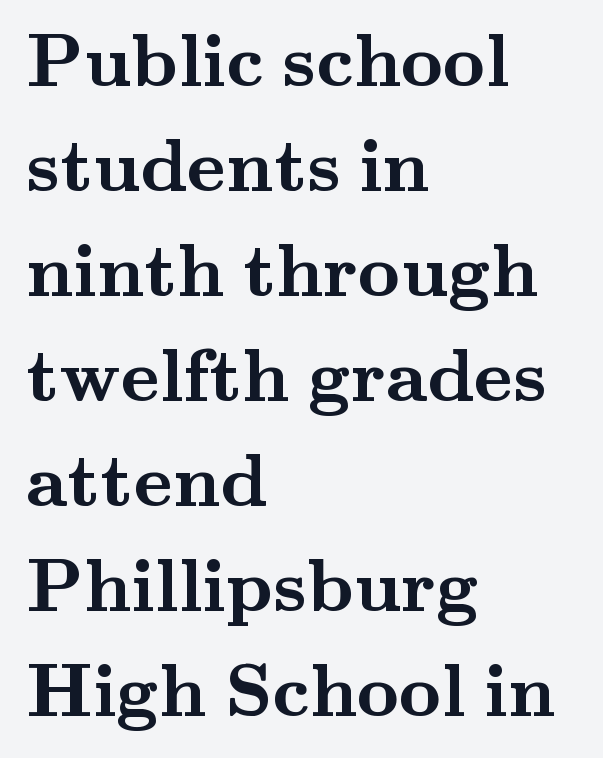
{"serif": "yes", "italic": "no", "bold": "yes", "weight": "semibold", "width": "wide", "stroke_contrast": "medium", "x_height": "small", "monospaced": "no", "underline": "no", "align": "left", "line_spacing": "normal", "line_spacing_ratio": 1.42, "letter_spacing": "normal", "letter_spacing_em": 0.0, "glyph_px": 74}
